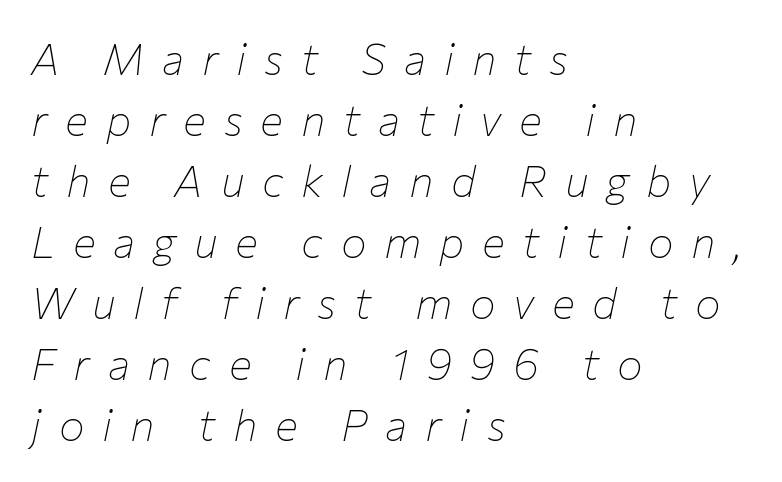
Regarding leading, the lines here are spaced in the standard way. The typeface has the unassuming heft of standard copy or less. The space directly below the letters is spotless. Letter spacing: wide. The rag falls on the right side of this text block. Spacing verdict: proportional, widths tailored to each character.
